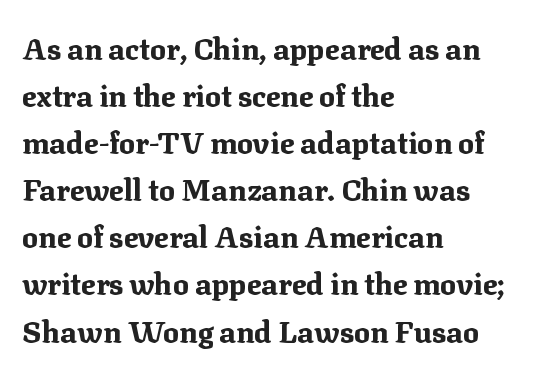
Q: Is the text bold? A: Yes.
Q: Is the text italic (slanted)? A: No, it is upright.
Q: Is the typeface a serif or a sans-serif typeface? A: Serif.
Q: Is the text underlined? A: No.
Q: How is the paragraph aligned? A: Left-aligned.
Q: Is the spacing between letters normal or unusually wide? A: Normal.
Q: Is the spacing between lines tight, normal or loose? A: Normal.
Q: Width (condensed, normal, or wide)? A: Normal.
Q: Stroke contrast? A: Medium.
Q: x-height? A: Medium.
Q: Monospaced? A: No.
